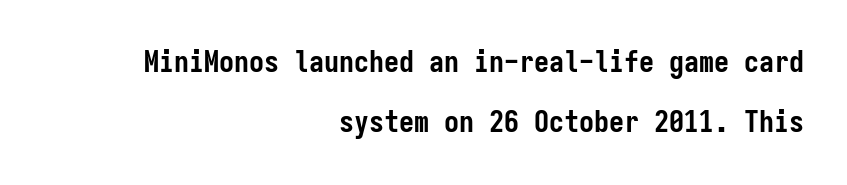
The horizontal fit of the characters is conventional and even. Line spacing here is loose. Plain, unruled lines of type. The rendering shows plain stroke endings on the letterforms — a sans-serif design. The paragraph has a hard right edge and a soft left edge.
